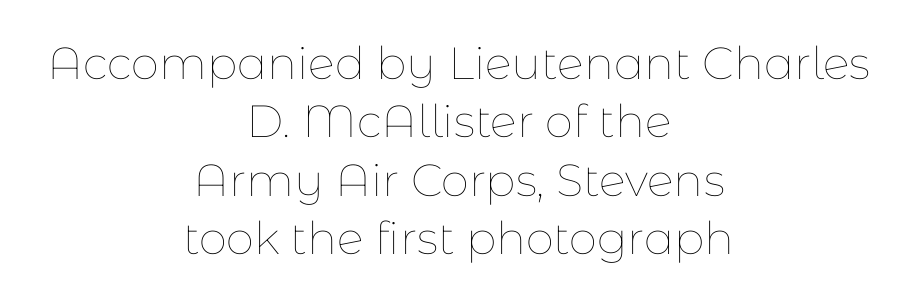
{"italic": "no", "bold": "no", "weight": "thin", "width": "normal", "stroke_contrast": "low", "x_height": "medium", "monospaced": "no", "underline": "no", "align": "center", "line_spacing": "normal", "line_spacing_ratio": 1.3, "letter_spacing": "normal", "letter_spacing_em": 0.0, "glyph_px": 45}
